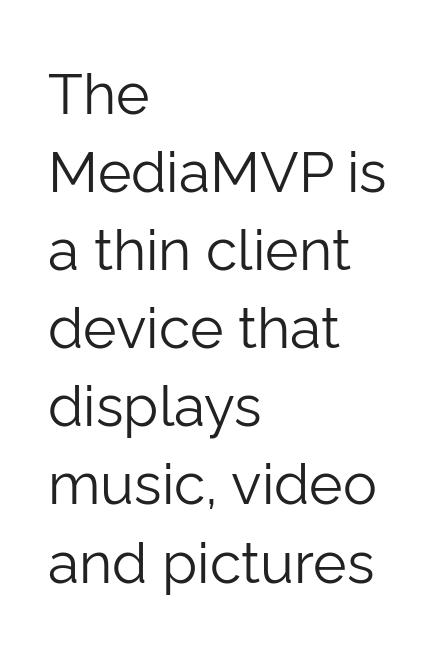
{"serif": "no", "italic": "no", "bold": "no", "weight": "light", "width": "normal", "stroke_contrast": "low", "x_height": "medium", "monospaced": "no", "underline": "no", "align": "left", "line_spacing": "normal", "line_spacing_ratio": 1.37, "letter_spacing": "normal", "letter_spacing_em": 0.0, "glyph_px": 57}
